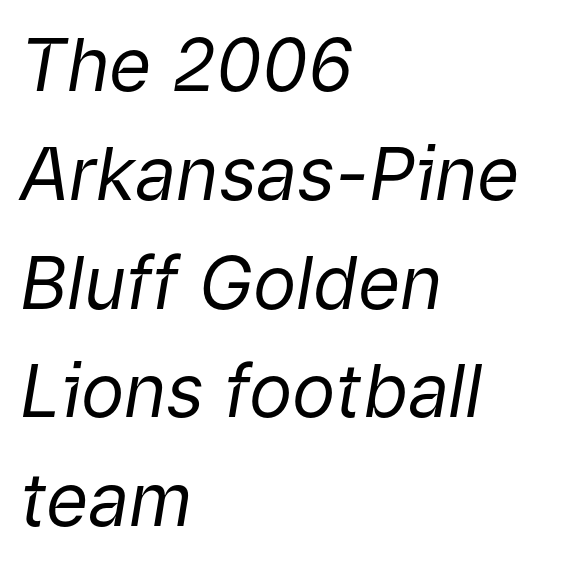
The image shows 73 px regular-weight type, italic (leaning right); set left-aligned, normal line spacing (1.49x), normal letter spacing, not underlined; low stroke contrast and a medium x-height.
